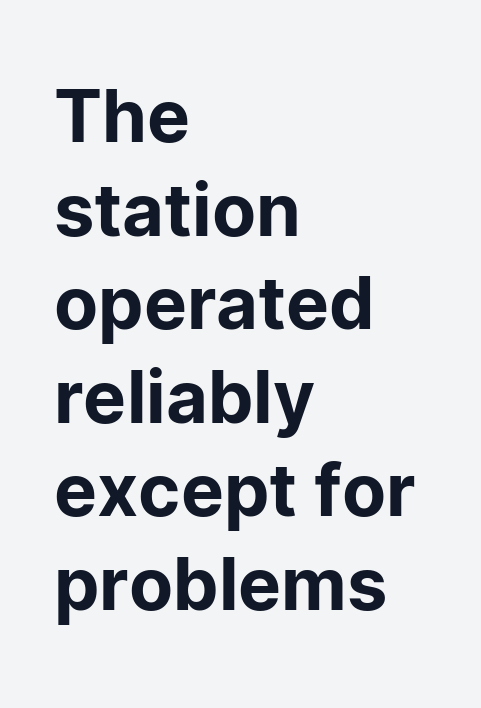
Reading down the column, the eye jumps a familiar distance to each next line. If you drew a ruler down the left edge, every line would touch it. Just letters on the line, the space beneath them empty. Is this a fixed-width face? No — the glyphs have proportional, varying widths.
